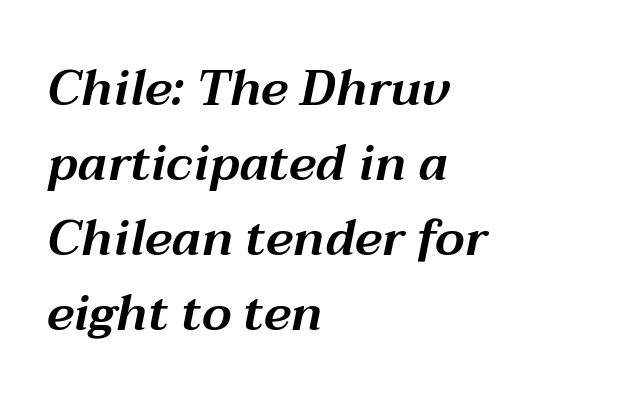
You could not count columns in this text — the font is proportionally spaced. If you drew a line through each stem, it would be angled. Is the letter spacing exaggerated? No — it looks like the ordinary default. The words here are not underlined. Horizontal alignment here is leftward, the default for most running prose.
